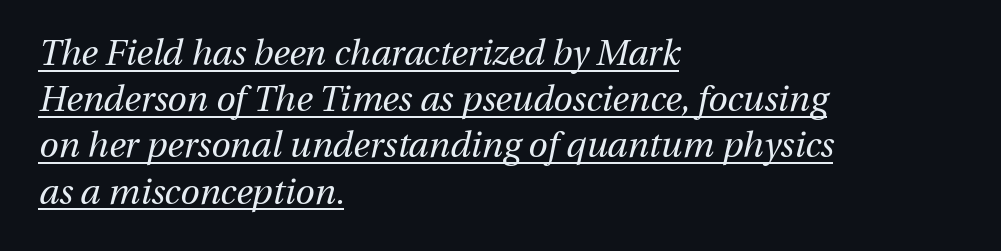
Q: Is the text bold? A: No.
Q: Is the text italic (slanted)? A: Yes, it leans right by about 13 degrees.
Q: Is the text underlined? A: Yes.
Q: How is the paragraph aligned? A: Left-aligned.
Q: Is the spacing between letters normal or unusually wide? A: Normal.
Q: Is the spacing between lines tight, normal or loose? A: Normal.
Q: Width (condensed, normal, or wide)? A: Normal.
Q: Stroke contrast? A: Medium.
Q: x-height? A: Medium.
Q: Monospaced? A: No.
